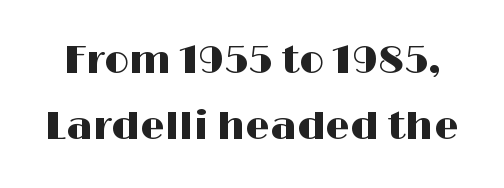
Q: Is the text italic (slanted)? A: No, it is upright.
Q: Is the typeface a serif or a sans-serif typeface? A: Sans-serif.
Q: Is the text underlined? A: No.
Q: Is the spacing between letters normal or unusually wide? A: Normal.
Q: Is the spacing between lines tight, normal or loose? A: Normal.
Q: Width (condensed, normal, or wide)? A: Wide.
Q: Stroke contrast? A: High.
Q: x-height? A: Medium.
Q: Monospaced? A: No.
